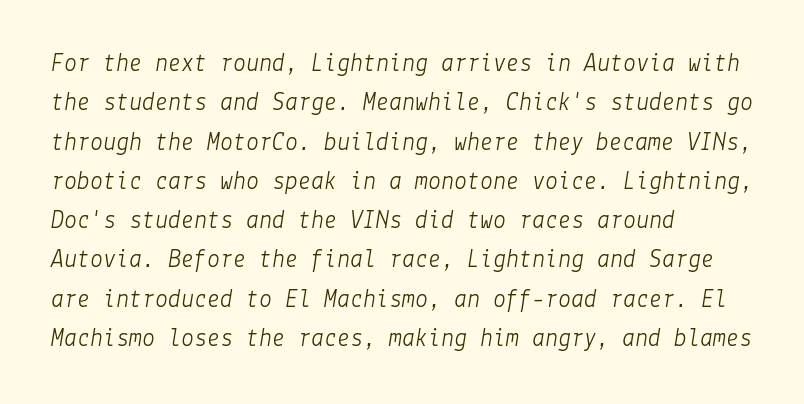
This is oblique type, the kind used for emphasis or titles. The lines are quadded left. A typesetter would call this leading conventional body-copy spacing. The zone under the glyphs is completely vacant. Caption: face not bold, strokes unweighted. No extra tracking has been applied to these lines.
